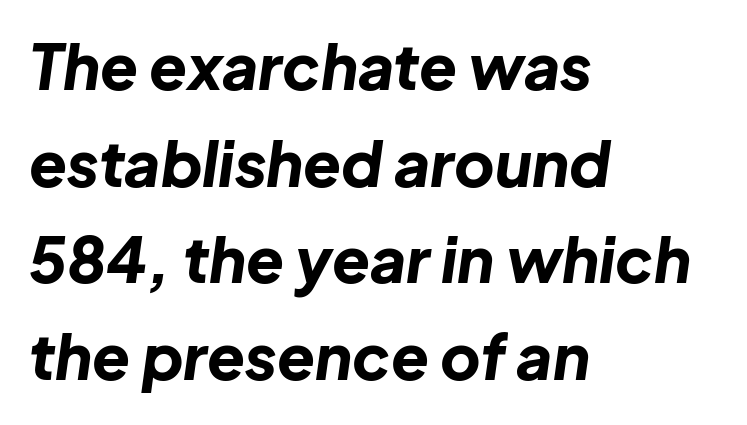
Q: Is the text bold? A: Yes.
Q: Is the text italic (slanted)? A: Yes, it leans right by about 8 degrees.
Q: Is the text underlined? A: No.
Q: How is the paragraph aligned? A: Left-aligned.
Q: Is the spacing between letters normal or unusually wide? A: Normal.
Q: Is the spacing between lines tight, normal or loose? A: Normal.
Q: Width (condensed, normal, or wide)? A: Normal.
Q: Stroke contrast? A: Low.
Q: x-height? A: Medium.
Q: Monospaced? A: No.
